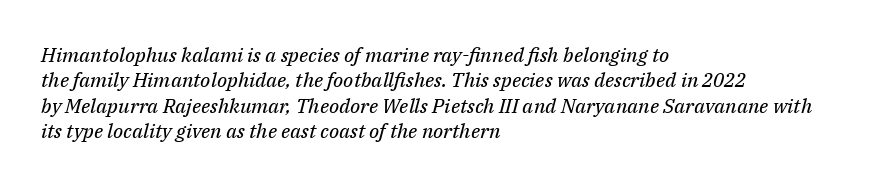
Q: Is the text bold? A: No.
Q: Is the text italic (slanted)? A: Yes, it leans right by about 14 degrees.
Q: Is the text underlined? A: No.
Q: How is the paragraph aligned? A: Left-aligned.
Q: Is the spacing between letters normal or unusually wide? A: Normal.
Q: Is the spacing between lines tight, normal or loose? A: Normal.
